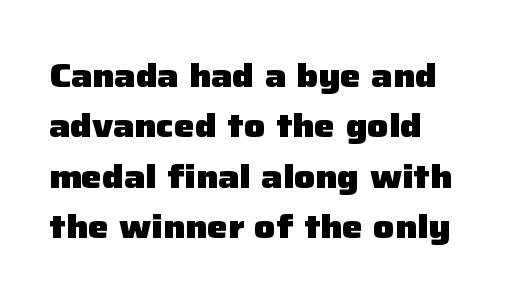
Q: Is the text bold? A: Yes.
Q: Is the text italic (slanted)? A: No, it is upright.
Q: Is the typeface a serif or a sans-serif typeface? A: Sans-serif.
Q: Is the text underlined? A: No.
Q: How is the paragraph aligned? A: Left-aligned.
Q: Is the spacing between letters normal or unusually wide? A: Normal.
Q: Is the spacing between lines tight, normal or loose? A: Normal.
Q: Width (condensed, normal, or wide)? A: Normal.
Q: Stroke contrast? A: Low.
Q: x-height? A: Medium.
Q: Monospaced? A: No.
